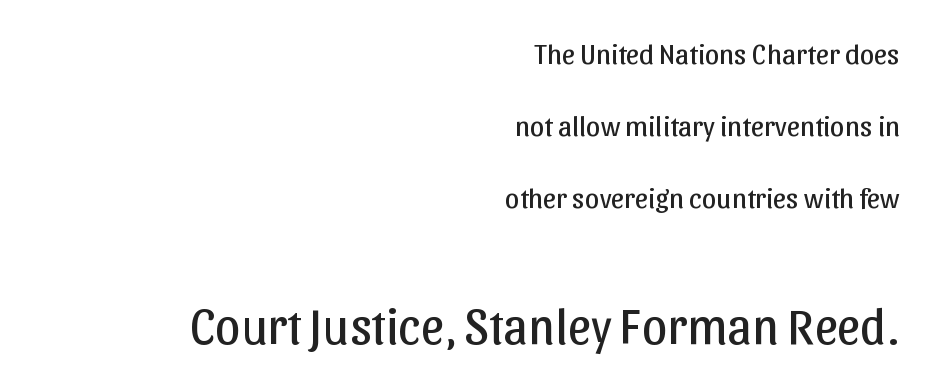
Ink coverage per letter is moderate at most. The passage shown stacks its lines with a broad gap. You could not count columns in this text — the font is proportionally spaced. Characters remain perfectly vertical along every line. Characters follow at the spacing the type designer built in. The paragraph has a hard right edge and a soft left edge.
